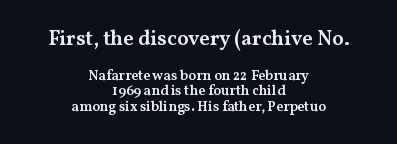
The image shows 21 px text type, upright; set centered, tight line spacing (1.13x), normal letter spacing, not underlined; the first (top) block is 1.5x larger.
